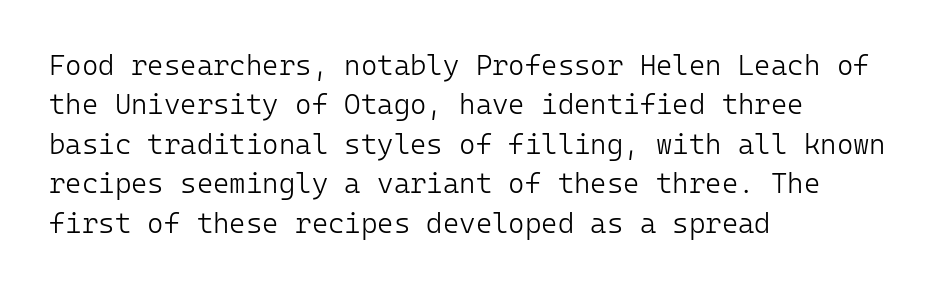
Q: Is the text bold? A: No.
Q: Is the text italic (slanted)? A: No, it is upright.
Q: Is the typeface a serif or a sans-serif typeface? A: Sans-serif.
Q: Is the text underlined? A: No.
Q: How is the paragraph aligned? A: Left-aligned.
Q: Is the spacing between letters normal or unusually wide? A: Normal.
Q: Is the spacing between lines tight, normal or loose? A: Normal.
Q: Width (condensed, normal, or wide)? A: Normal.
Q: Stroke contrast? A: Low.
Q: x-height? A: Medium.
Q: Monospaced? A: Yes.
